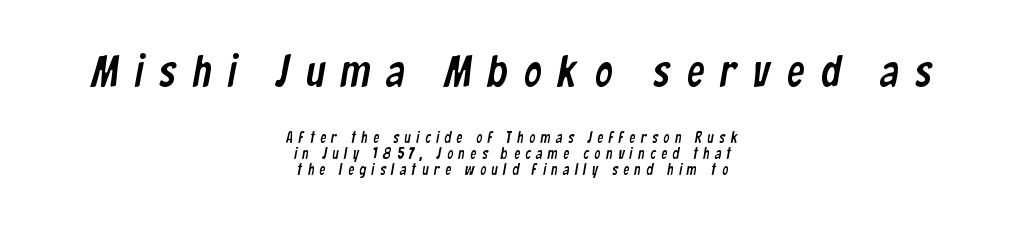
{"serif": "no", "width": "condensed", "stroke_contrast": "low", "x_height": "medium", "monospaced": "no", "underline": "no", "align": "center", "line_spacing": "tight", "line_spacing_ratio": 1.05, "letter_spacing": "wide", "letter_spacing_em": 0.37, "larger_block": "first", "size_ratio": 2.93, "glyph_px": 44}
